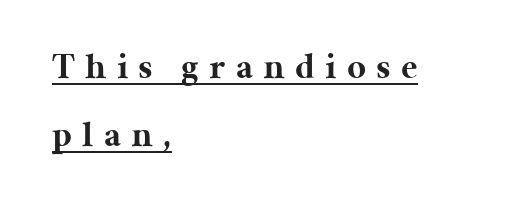
Is this a fixed-width face? No — the glyphs have proportional, varying widths. The face used here has the dense, thick strokes of a bold. These lines stack with their left ends in a neat column. Italic: no, the glyphs are upright roman. Substantial extra tracking has been applied to these lines.
